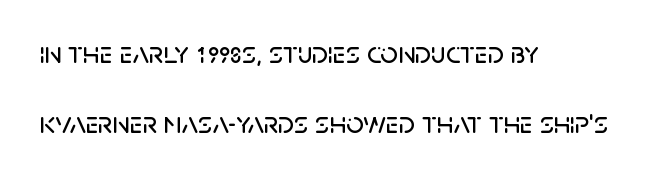
The image shows 31 px sans-serif type, upright; set left-aligned, loose line spacing (2.27x), normal letter spacing, not underlined; low stroke contrast and a large x-height.
